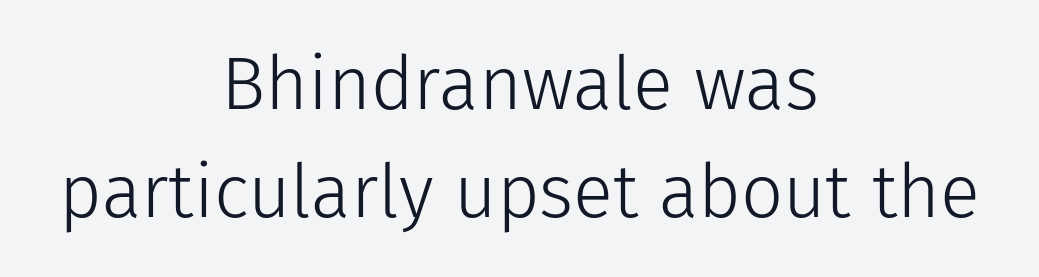
Notice how descenders clear the ascenders below comfortably — that's standard leading. Check the space under the baseline: it is left empty. Both edges are ragged and mirror each other, which tells us the setting is centered. Is the stroke heavy? The answer is a plain regular-or-lighter.
